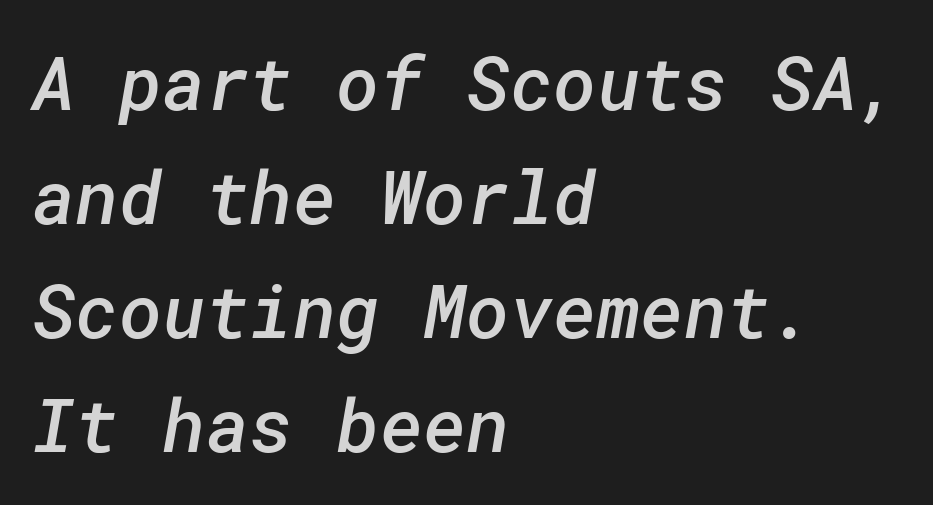
Q: Is the text bold? A: Semi-bold.
Q: Is the typeface a serif or a sans-serif typeface? A: Sans-serif.
Q: Is the text underlined? A: No.
Q: How is the paragraph aligned? A: Left-aligned.
Q: Is the spacing between letters normal or unusually wide? A: Normal.
Q: Is the spacing between lines tight, normal or loose? A: Normal.
Q: Width (condensed, normal, or wide)? A: Normal.
Q: Stroke contrast? A: Low.
Q: x-height? A: Medium.
